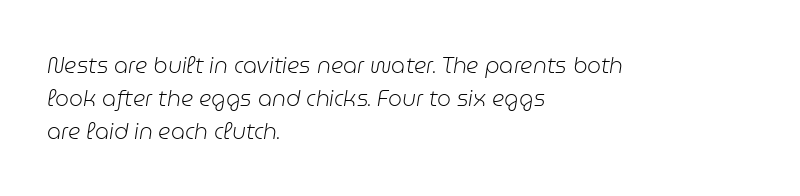
The image shows 22 px text type, italic (leaning right); set left-aligned, normal line spacing (1.49x), normal letter spacing, not underlined.
